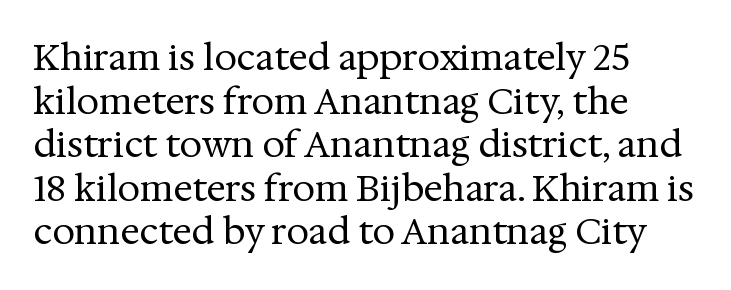
{"serif": "yes", "italic": "no", "bold": "no", "weight": "regular", "width": "normal", "stroke_contrast": "medium", "x_height": "medium", "monospaced": "no", "underline": "no", "align": "left", "line_spacing_ratio": 1.21, "letter_spacing": "normal", "letter_spacing_em": 0.0, "glyph_px": 36}
